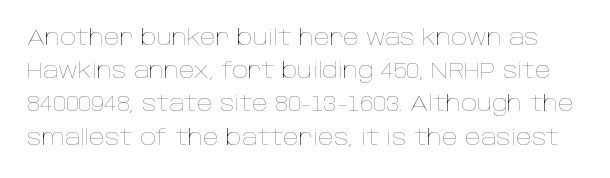
Nobody drew a line under any word here. The letters stand straight up with perfectly vertical stems. Is the type heavy? It reads as light-to-regular instead. The type is set solid horizontally, with unmodified tracking. The lines sit at an ordinary, default distance from one another.
